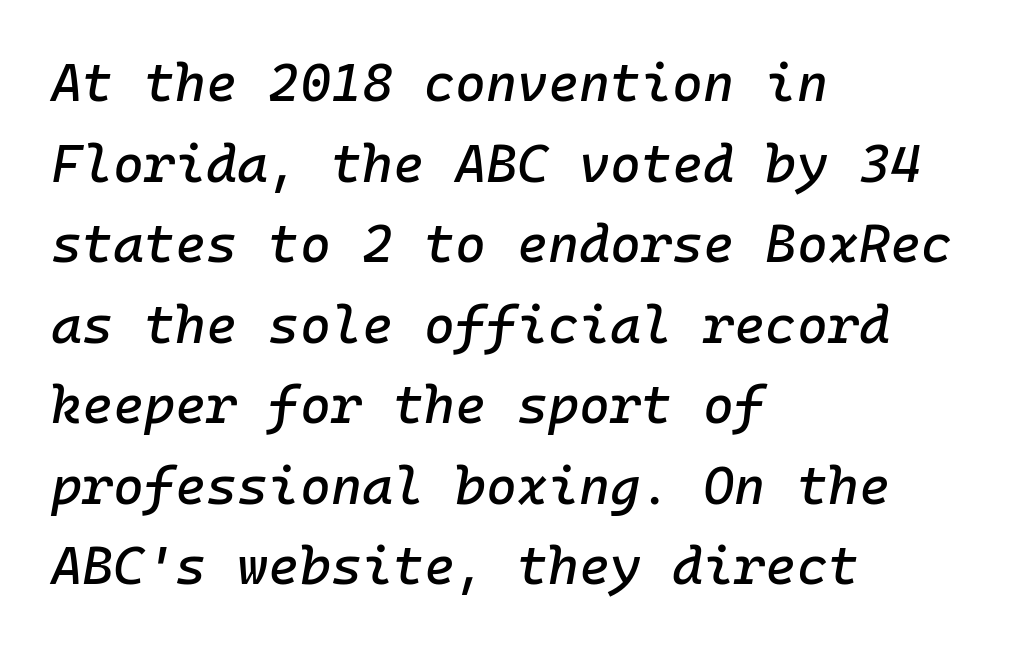
The space beneath each line is pristine and unruled. Spacing verdict: monospaced, one width for all characters. Caption: standard tracking, unaltered. The setting favours the left margin, as ordinary paragraphs usually do.
